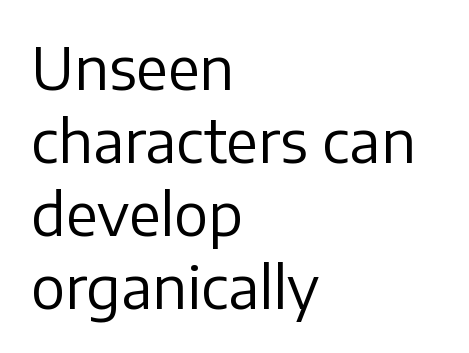
{"serif": "no", "italic": "no", "bold": "no", "weight": "regular", "width": "normal", "stroke_contrast": "low", "x_height": "medium", "monospaced": "no", "underline": "no", "align": "left", "line_spacing": "normal", "line_spacing_ratio": 1.28, "letter_spacing": "normal", "letter_spacing_em": 0.0, "glyph_px": 57}
